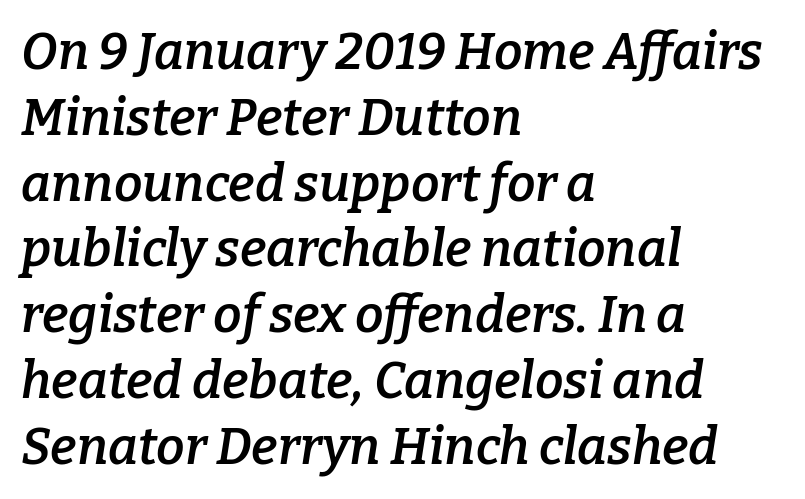
The image shows 51 px semibold serif type, italic (leaning right); set left-aligned, normal line spacing (1.29x), normal letter spacing, not underlined; low stroke contrast and a medium x-height.
